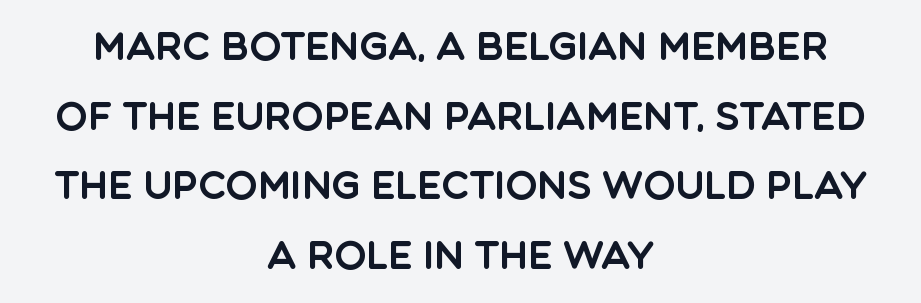
Q: Is the text italic (slanted)? A: No, it is upright.
Q: Is the typeface a serif or a sans-serif typeface? A: Sans-serif.
Q: Is the text underlined? A: No.
Q: How is the paragraph aligned? A: Centered.
Q: Is the spacing between letters normal or unusually wide? A: Normal.
Q: Width (condensed, normal, or wide)? A: Normal.
Q: x-height? A: Large.
Q: Monospaced? A: No.
